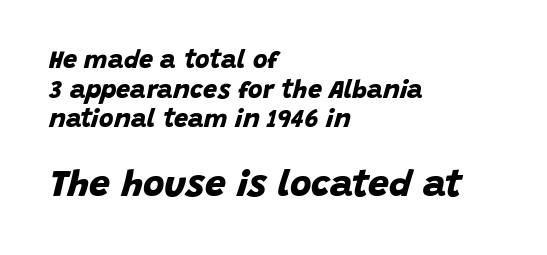
Q: Is the text bold? A: Yes.
Q: Is the typeface a serif or a sans-serif typeface? A: Sans-serif.
Q: Is the text underlined? A: No.
Q: How is the paragraph aligned? A: Left-aligned.
Q: Is the spacing between letters normal or unusually wide? A: Normal.
Q: Which block of text is set in a larger size, the first (top) or the second (bottom)? A: The second (bottom) one.
Q: Width (condensed, normal, or wide)? A: Normal.
Q: Stroke contrast? A: Low.
Q: x-height? A: Large.
Q: Monospaced? A: No.
